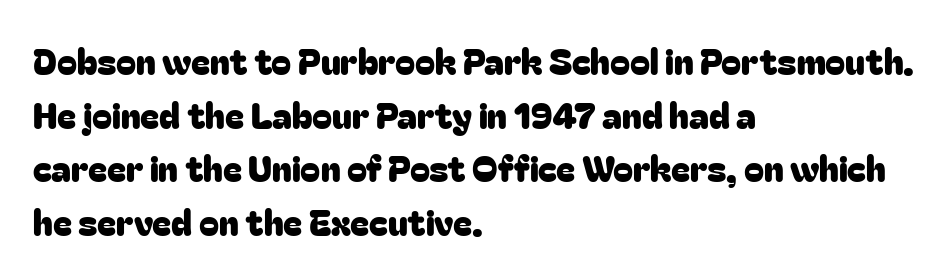
The glyphs are unaccompanied by any horizontal stroke below them. The typography opts for an upright posture over an oblique one. The ragged edge is on the right, which tells us the setting is flush left. The glyphs in this specimen are sans serif. The type is set solid horizontally, with unmodified tracking.
